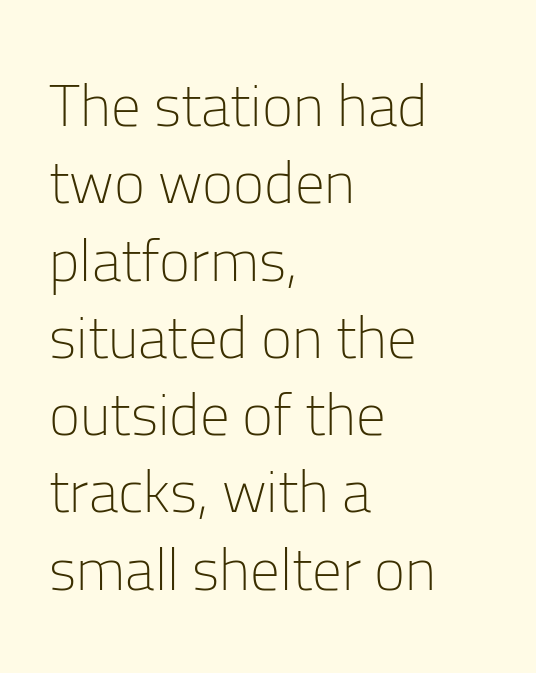
The lettering stays uniformly vertical, giving the passage a roman look. Bold? No — there's no thickening of the strokes. Is this a fixed-width face? No — the glyphs have proportional, varying widths. Here the glyphs are tracked normally, forming tight word shapes. What's the leading like? Ordinary, nothing unusual.
